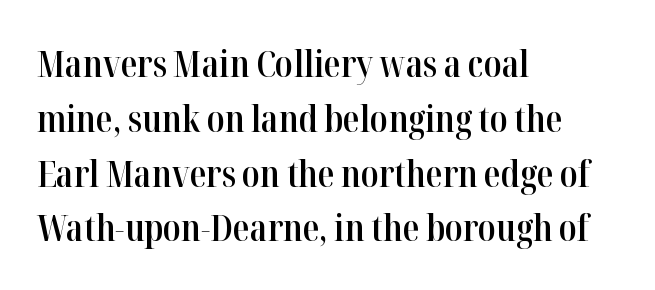
The image shows 37 px semibold, condensed serif type, upright; set left-aligned, normal line spacing (1.48x), normal letter spacing, not underlined; high stroke contrast and a medium x-height.
